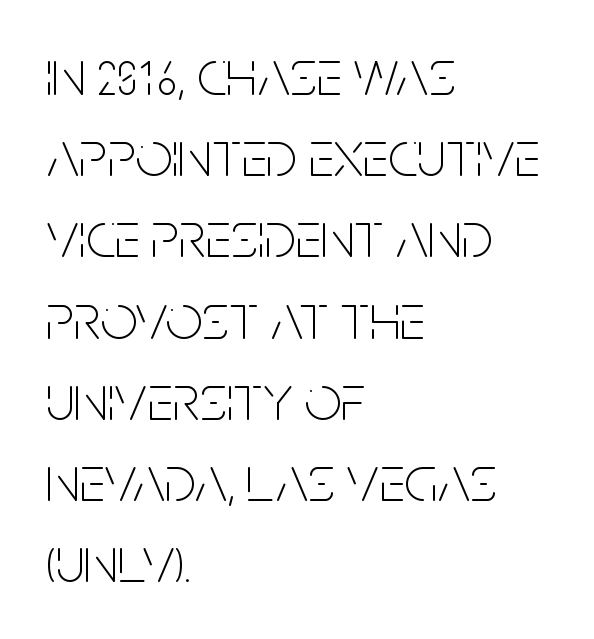
{"serif": "no", "italic": "no", "bold": "no", "weight": "thin", "width": "condensed", "stroke_contrast": "low", "x_height": "large", "monospaced": "no", "underline": "no", "align": "left", "line_spacing": "normal", "line_spacing_ratio": 1.25, "letter_spacing": "normal", "letter_spacing_em": 0.0, "glyph_px": 65}
